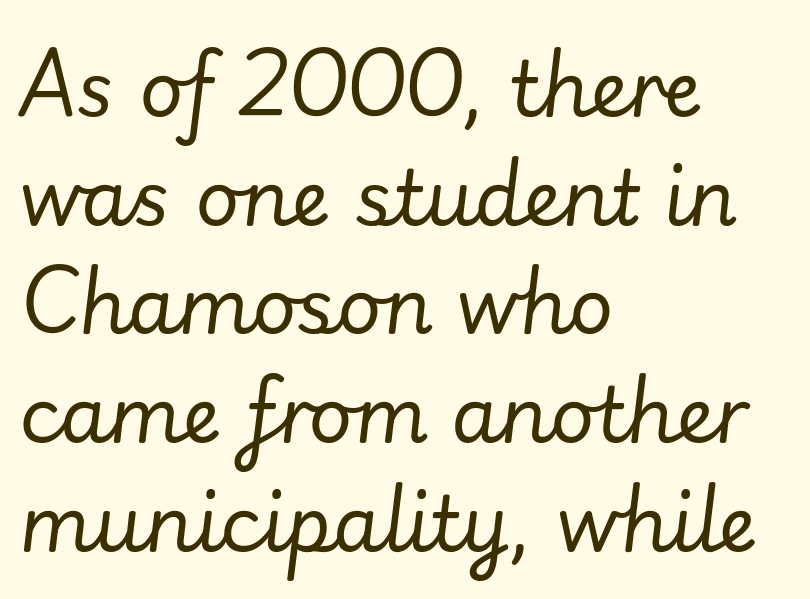
{"italic": "yes", "lean": "right", "slant_degrees": 7, "bold": "no", "weight": "regular", "width": "normal", "stroke_contrast": "low", "x_height": "small", "monospaced": "no", "underline": "no", "align": "left", "line_spacing": "normal", "line_spacing_ratio": 1.43, "letter_spacing": "normal", "letter_spacing_em": 0.0, "glyph_px": 76}
